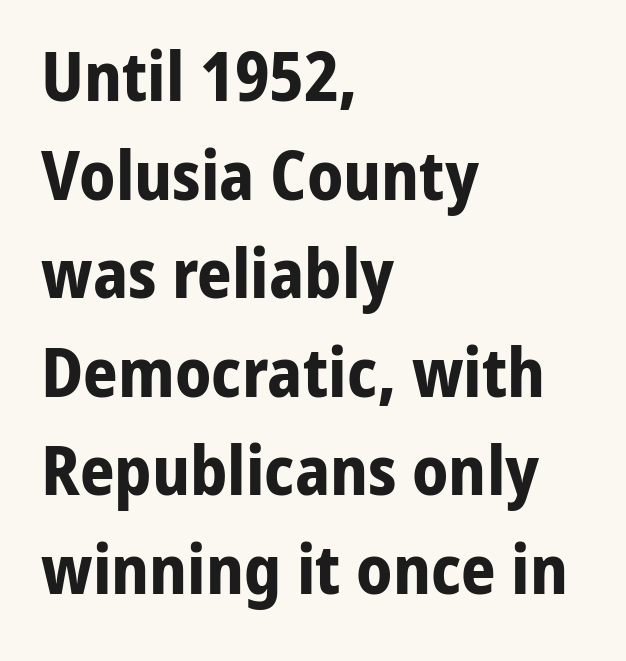
The image shows 68 px bold sans-serif type, upright; set left-aligned, normal line spacing (1.45x), normal letter spacing, not underlined; low stroke contrast and a medium x-height.
